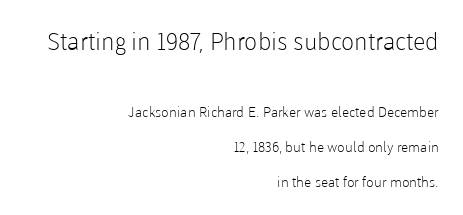
{"italic": "no", "bold": "no", "underline": "no", "align": "right", "line_spacing": "loose", "line_spacing_ratio": 2.47, "letter_spacing": "normal", "letter_spacing_em": 0.0, "larger_block": "first", "size_ratio": 1.71, "glyph_px": 24}
